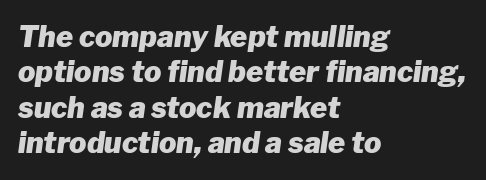
The rendering uses natural spacing where letterforms have individual widths. Caption: standard tracking, unaltered. Words float on clear page, feet unadorned. Students, this is bold: see how much ink each stroke carries. Characters are canted at an angle relative to the baseline's perpendicular.
